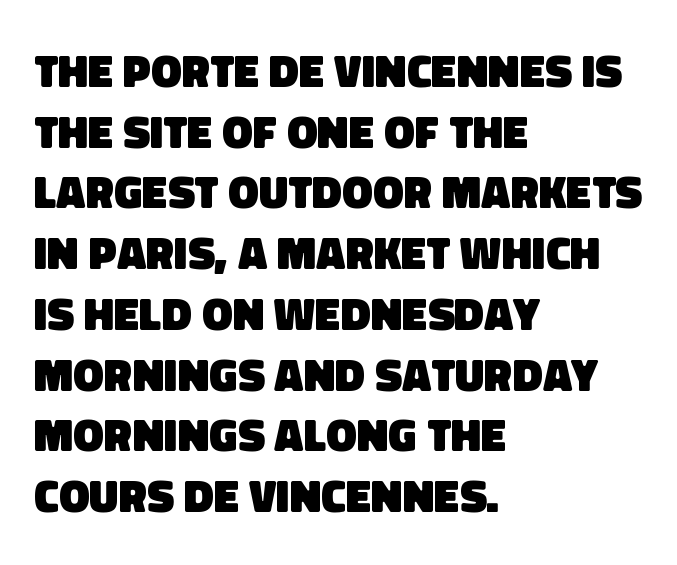
Q: Is the text bold? A: Yes.
Q: Is the typeface a serif or a sans-serif typeface? A: Sans-serif.
Q: Is the text underlined? A: No.
Q: How is the paragraph aligned? A: Left-aligned.
Q: Is the spacing between letters normal or unusually wide? A: Normal.
Q: Is the spacing between lines tight, normal or loose? A: Normal.
Q: Width (condensed, normal, or wide)? A: Normal.
Q: Stroke contrast? A: Low.
Q: x-height? A: Large.
Q: Monospaced? A: No.
